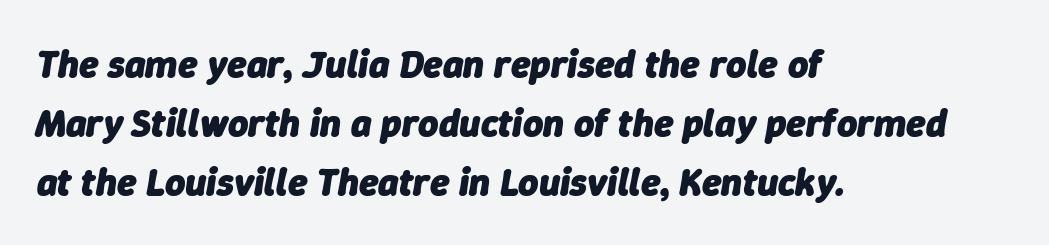
{"italic": "yes", "lean": "right", "slant_degrees": 9, "bold": "yes", "weight": "heavy", "width": "normal", "stroke_contrast": "low", "x_height": "medium", "monospaced": "no", "underline": "no", "align": "left", "line_spacing": "normal", "line_spacing_ratio": 1.51, "letter_spacing": "normal", "letter_spacing_em": 0.0, "glyph_px": 39}
